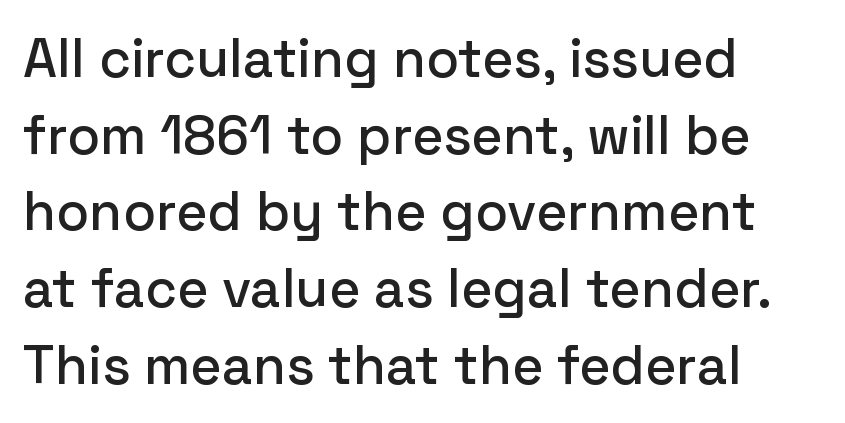
The image shows 54 px sans-serif type, upright; set left-aligned, normal line spacing (1.42x), normal letter spacing, not underlined; low stroke contrast and a medium x-height.
